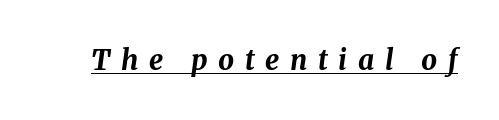
The image shows 28 px bold type, italic (leaning right); set unusually wide letter spacing (+0.38 em), underlined; medium stroke contrast and a medium x-height.
